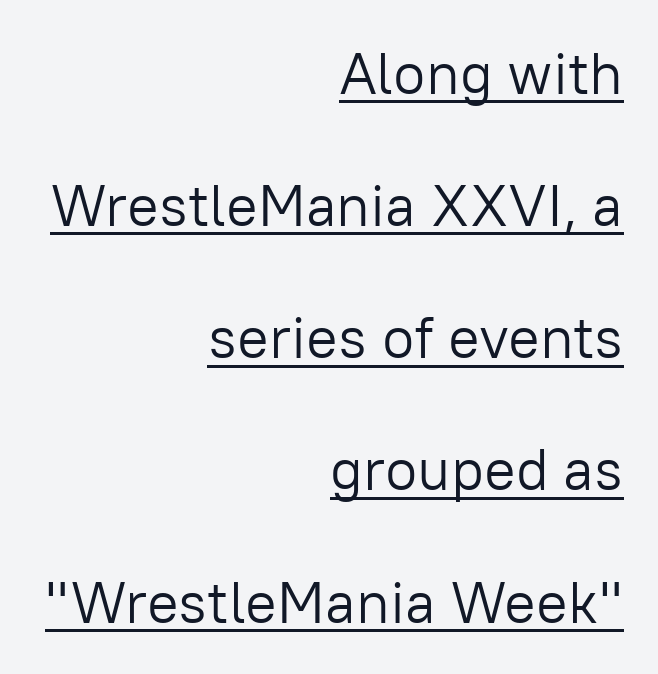
The image shows 59 px light sans-serif type, upright; set right-aligned, loose line spacing (2.24x), normal letter spacing, underlined; low stroke contrast and a medium x-height.
